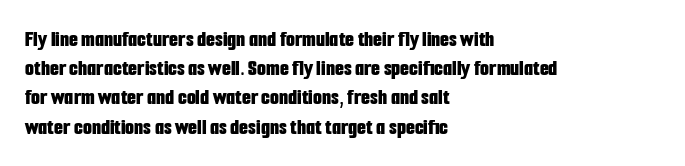
The image shows 23 px bold type, upright; set left-aligned, normal line spacing (1.27x), normal letter spacing, not underlined.
